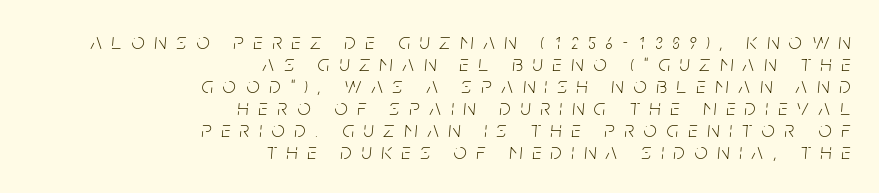
{"italic": "yes", "lean": "right", "slant_degrees": 5, "bold": "no", "underline": "no", "align": "right", "line_spacing": "tight", "line_spacing_ratio": 0.96, "letter_spacing": "wide", "letter_spacing_em": 0.43, "glyph_px": 23}
